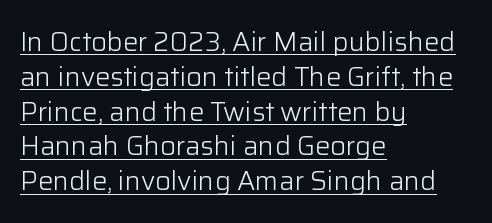
Q: Is the text bold? A: No.
Q: Is the text italic (slanted)? A: No, it is upright.
Q: Is the text underlined? A: Yes.
Q: How is the paragraph aligned? A: Left-aligned.
Q: Is the spacing between letters normal or unusually wide? A: Normal.
Q: Is the spacing between lines tight, normal or loose? A: Normal.
